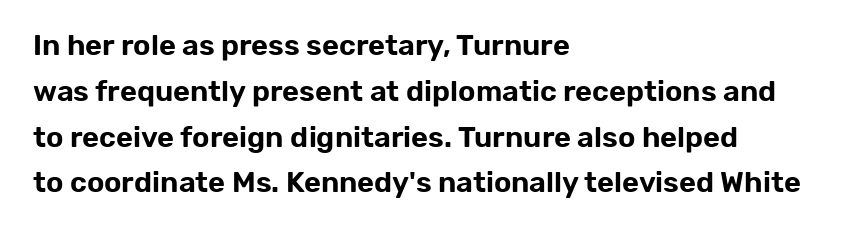
Typographically, this falls in the sans-serif category. Nobody touched the tracking dial on this one. These lines are set flush left with a ragged right edge. The specimen omits any rule beneath the text block's lines.
